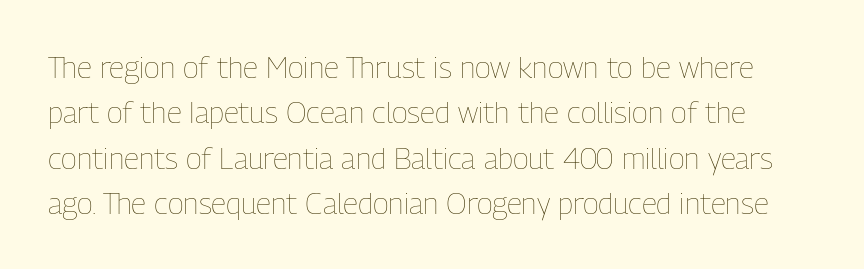
The strokes are not fattened; the text isn't bold. This is roman type, the default non-slanted kind. Summary of vertical rhythm: regular, with standard interline spacing. The zone under the glyphs is completely vacant.
